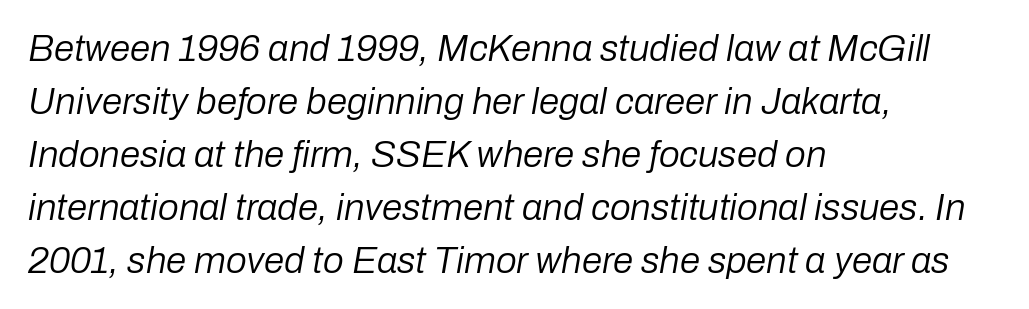
Q: Is the text bold? A: No.
Q: Is the text italic (slanted)? A: Yes, it leans right by about 10 degrees.
Q: Is the text underlined? A: No.
Q: How is the paragraph aligned? A: Left-aligned.
Q: Is the spacing between letters normal or unusually wide? A: Normal.
Q: Is the spacing between lines tight, normal or loose? A: Normal.
Q: Width (condensed, normal, or wide)? A: Normal.
Q: Stroke contrast? A: Low.
Q: x-height? A: Medium.
Q: Monospaced? A: No.
